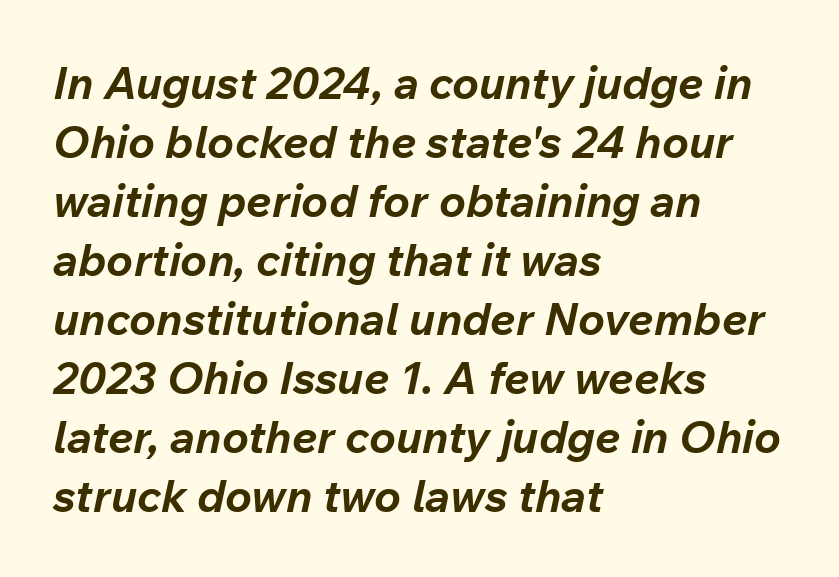
The image shows 45 px bold type, italic (leaning right); set left-aligned, normal line spacing (1.31x), normal letter spacing, not underlined; low stroke contrast and a medium x-height.
